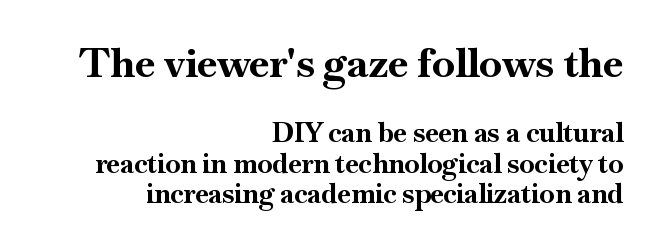
Is this a fixed-width face? No — the glyphs have proportional, varying widths. Does the weight exceed regular? Yes, all the way to bold. Are there feet on the stems? There are — it's a serif. Honestly, the letter spacing is just normal — you wouldn't notice it. This is roman type, the default non-slanted kind.
